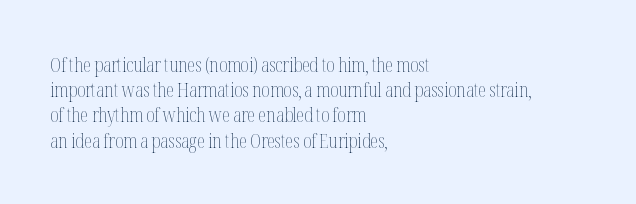
Q: Is the text bold? A: No.
Q: Is the text italic (slanted)? A: No, it is upright.
Q: Is the text underlined? A: No.
Q: How is the paragraph aligned? A: Left-aligned.
Q: Is the spacing between letters normal or unusually wide? A: Normal.
Q: Is the spacing between lines tight, normal or loose? A: Normal.
